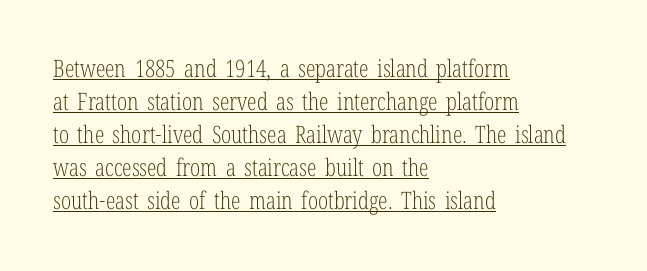
The image shows 24 px text type, upright; set left-aligned, normal line spacing (1.38x), normal letter spacing, underlined.
